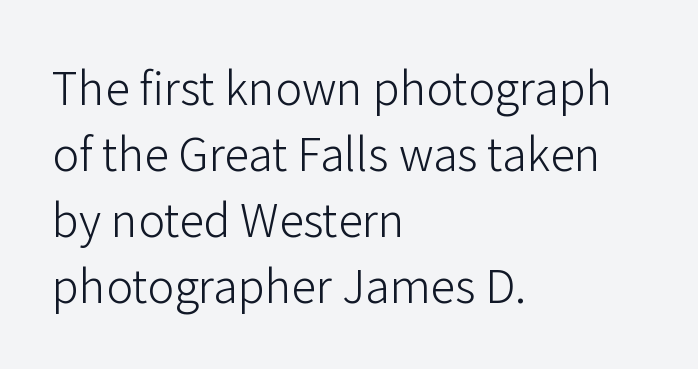
Q: Is the text bold? A: No.
Q: Is the text italic (slanted)? A: No, it is upright.
Q: Is the typeface a serif or a sans-serif typeface? A: Sans-serif.
Q: Is the text underlined? A: No.
Q: How is the paragraph aligned? A: Left-aligned.
Q: Is the spacing between letters normal or unusually wide? A: Normal.
Q: Is the spacing between lines tight, normal or loose? A: Normal.
Q: Width (condensed, normal, or wide)? A: Normal.
Q: Stroke contrast? A: Low.
Q: x-height? A: Medium.
Q: Monospaced? A: No.
